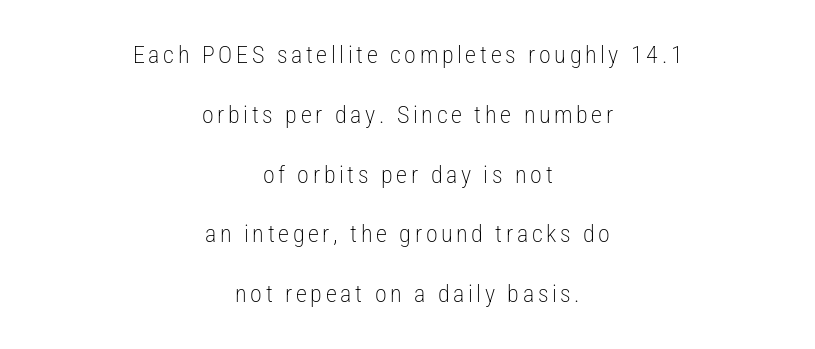
Words float on clear page, feet unadorned. One glance says open: line gaps are wider than usual. No letter is thick-stroked: the sample isn't bold. Do the letters lean? They stand straight. Every row of glyphs is offset so its center matches the block's center.
